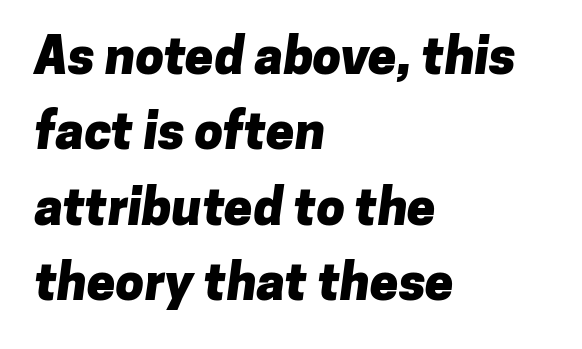
{"serif": "no", "bold": "yes", "weight": "heavy", "width": "normal", "stroke_contrast": "low", "x_height": "medium", "monospaced": "no", "underline": "no", "align": "left", "line_spacing": "normal", "line_spacing_ratio": 1.48, "letter_spacing": "normal", "letter_spacing_em": 0.0, "glyph_px": 51}
